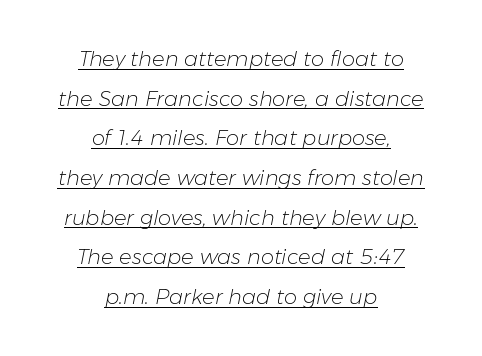
Every row of glyphs is offset so its center matches the block's center. The font sits on the lighter half of the weight spectrum, regular included. No extra tracking has been applied to these lines. Looking at the ascenders, they clearly lean. Notice how a bar underscores the lettering throughout.
